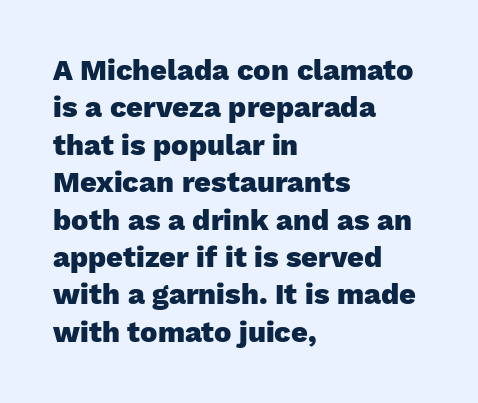
{"serif": "no", "italic": "no", "bold": "yes", "weight": "heavy", "width": "normal", "stroke_contrast": "low", "x_height": "medium", "monospaced": "no", "underline": "no", "align": "left", "line_spacing": "normal", "line_spacing_ratio": 1.29, "letter_spacing": "normal", "letter_spacing_em": 0.0, "glyph_px": 29}
